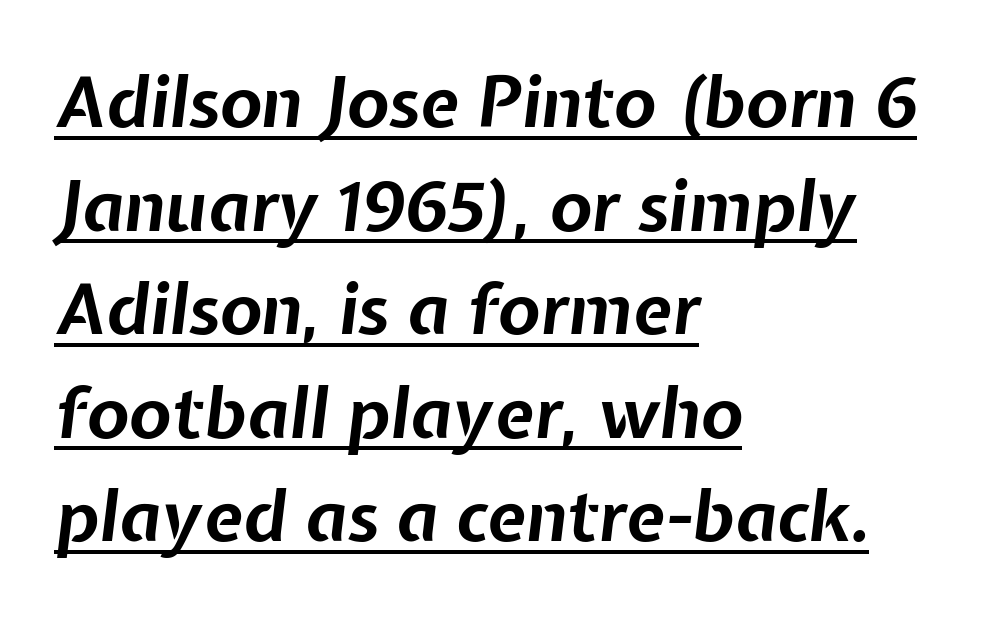
The image shows 70 px bold type, italic (leaning right); set left-aligned, normal line spacing (1.48x), normal letter spacing, underlined; low stroke contrast and a medium x-height.
